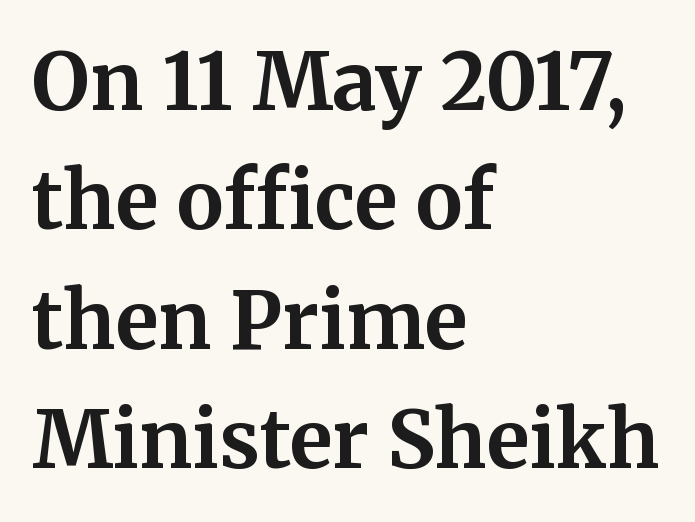
{"serif": "yes", "italic": "no", "bold": "yes", "weight": "bold", "width": "normal", "stroke_contrast": "medium", "x_height": "medium", "monospaced": "no", "underline": "no", "align": "left", "line_spacing": "normal", "line_spacing_ratio": 1.51, "letter_spacing": "normal", "letter_spacing_em": 0.0, "glyph_px": 79}
